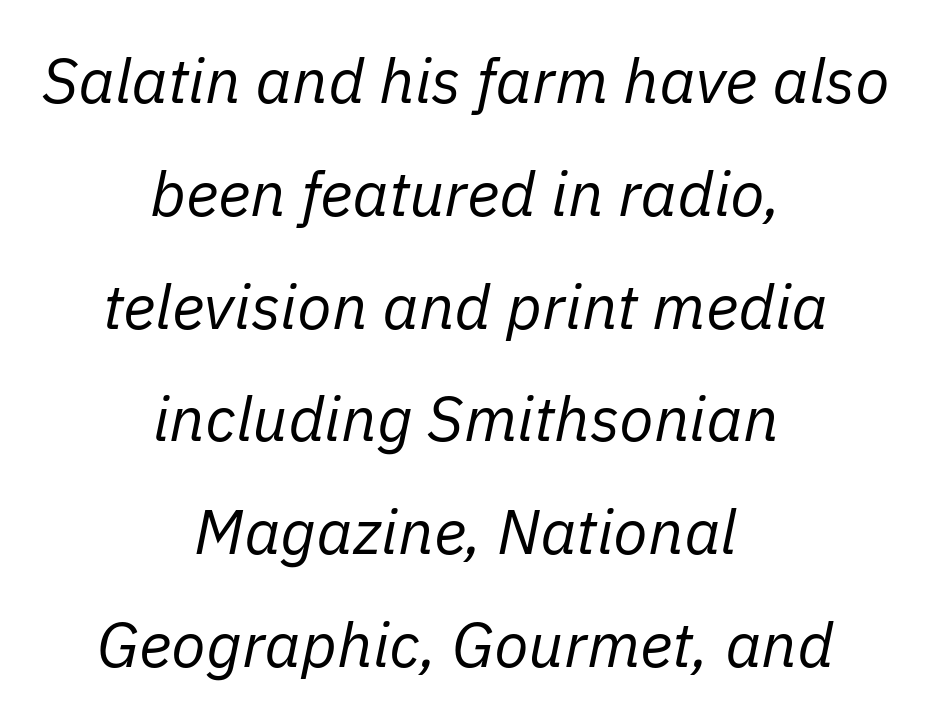
The image shows 63 px regular-weight type, italic (leaning right); set centered, line spacing 1.79x, normal letter spacing, not underlined; low stroke contrast and a medium x-height.
